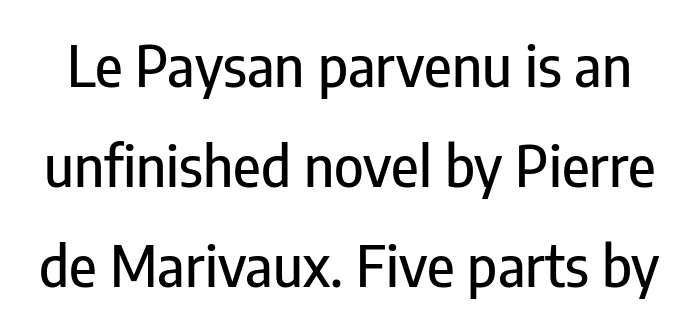
The designer went with a sans here, leaving each stem footless. Honestly, there is no underline to notice here at all. Nope, not italic — everything's standing straight. Here the glyphs are tracked normally, forming tight word shapes.
